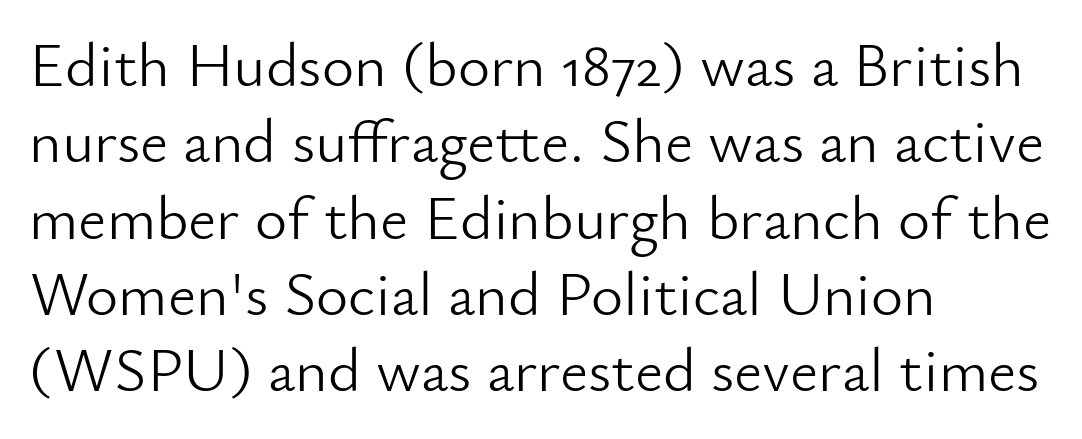
{"serif": "no", "italic": "no", "bold": "no", "weight": "light", "width": "normal", "stroke_contrast": "low", "x_height": "small", "monospaced": "no", "underline": "no", "align": "left", "line_spacing_ratio": 1.23, "letter_spacing": "normal", "letter_spacing_em": 0.0, "glyph_px": 62}
